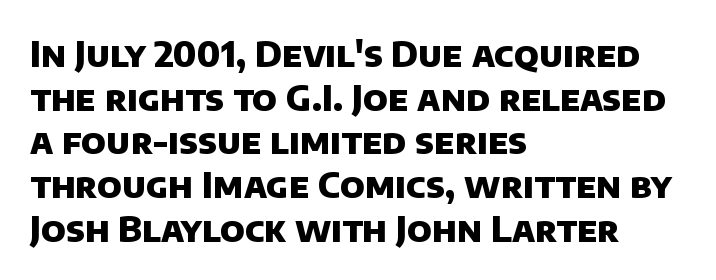
The image shows 35 px heavy sans-serif type; set left-aligned, normal line spacing (1.25x), normal letter spacing, not underlined; low stroke contrast and a large x-height.
